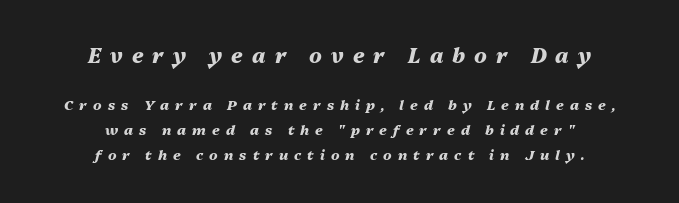
Q: Is the text bold? A: Yes.
Q: Is the text italic (slanted)? A: Yes, it leans right by about 13 degrees.
Q: Is the text underlined? A: No.
Q: How is the paragraph aligned? A: Centered.
Q: Is the spacing between letters normal or unusually wide? A: Unusually wide.
Q: Which block of text is set in a larger size, the first (top) or the second (bottom)? A: The first (top) one.
